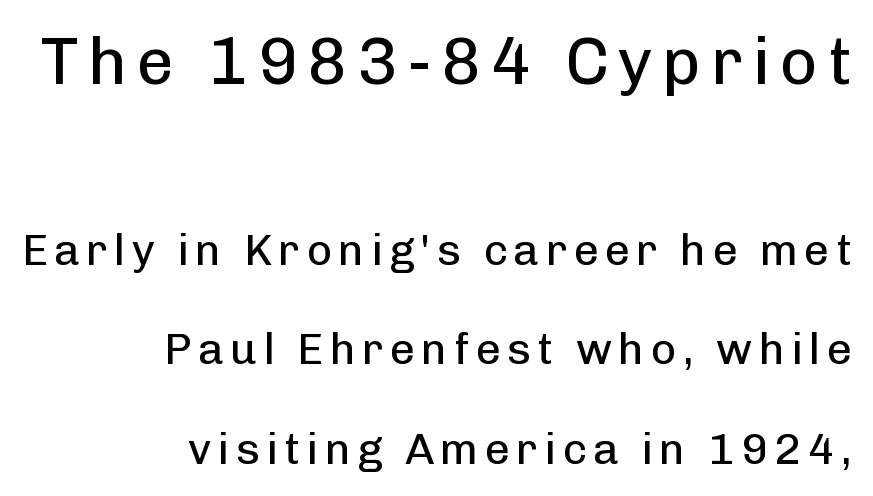
Nope, not italic — everything's standing straight. The strokes are not fattened; the text isn't bold. Regarding serifs, this sample does without them. A typesetter would call this proportional, since set widths differ per character. The lines are quadded right. The glyphs are unaccompanied by any horizontal stroke below them.
